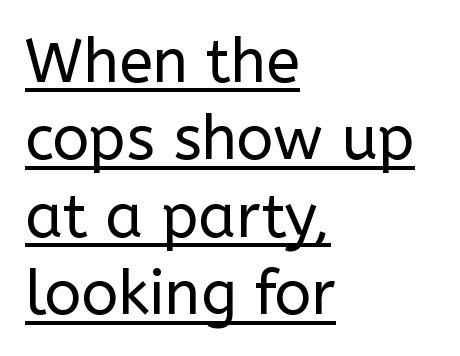
{"serif": "no", "italic": "no", "bold": "no", "weight": "regular", "width": "normal", "stroke_contrast": "low", "x_height": "medium", "monospaced": "no", "underline": "yes", "align": "left", "line_spacing": "normal", "line_spacing_ratio": 1.27, "letter_spacing": "normal", "letter_spacing_em": 0.0, "glyph_px": 61}
